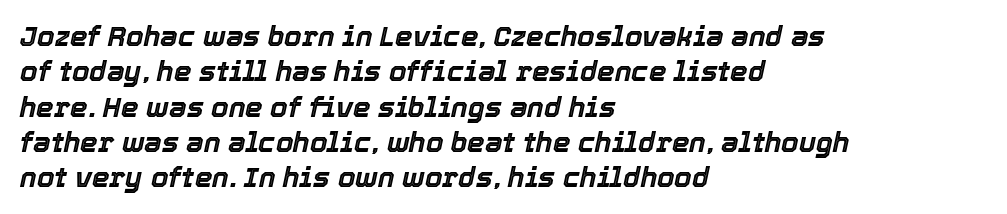
{"italic": "yes", "lean": "right", "slant_degrees": 12, "width": "normal", "x_height": "medium", "monospaced": "no", "underline": "no", "align": "left", "line_spacing": "normal", "line_spacing_ratio": 1.26, "letter_spacing": "normal", "letter_spacing_em": 0.0, "glyph_px": 28}
